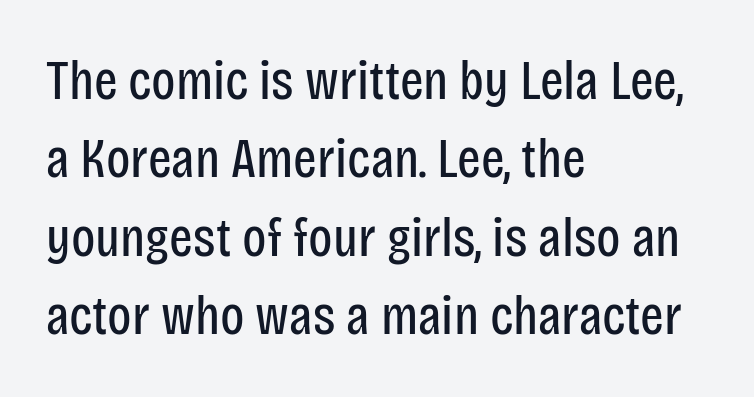
The image shows 56 px regular-weight, condensed sans-serif type, upright; set left-aligned, normal line spacing (1.4x), normal letter spacing, not underlined; low stroke contrast and a large x-height.
